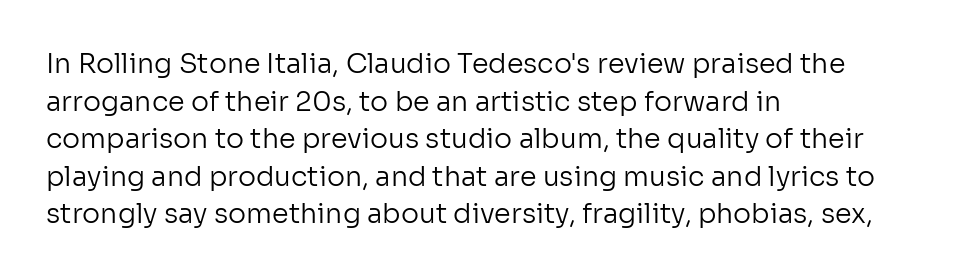
The image shows 27 px text type, upright; set left-aligned, normal line spacing (1.39x), normal letter spacing, not underlined.
